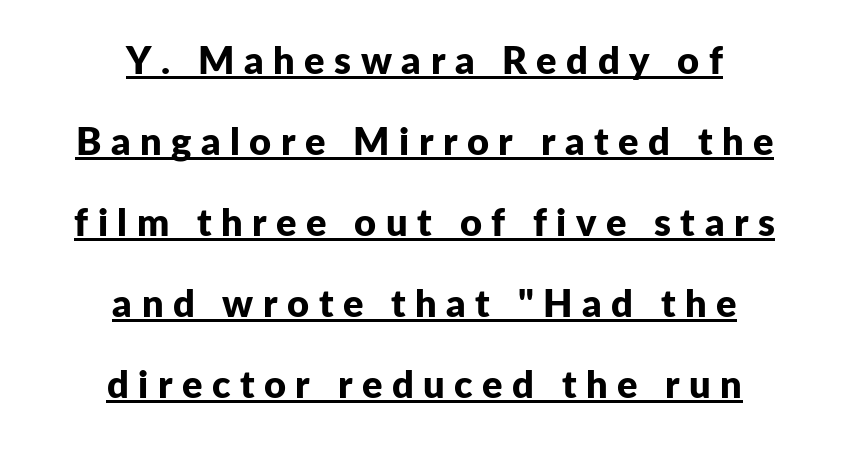
Summary of weight: heavy, a full bold. In CSS terms this would be text-align: center. This is underlined copy, the kind a proofreader might mark for attention. The rendering uses natural spacing where letterforms have individual widths. This sample uses an upright cut, with every glyph sitting square on the baseline.
